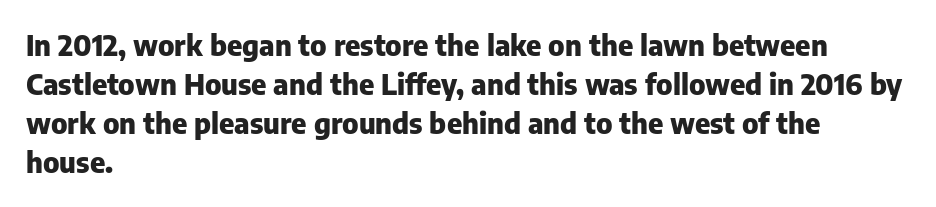
Q: Is the text bold? A: Yes.
Q: Is the text italic (slanted)? A: No, it is upright.
Q: Is the typeface a serif or a sans-serif typeface? A: Sans-serif.
Q: Is the text underlined? A: No.
Q: How is the paragraph aligned? A: Left-aligned.
Q: Is the spacing between letters normal or unusually wide? A: Normal.
Q: Is the spacing between lines tight, normal or loose? A: Normal.
Q: Width (condensed, normal, or wide)? A: Normal.
Q: Stroke contrast? A: Low.
Q: x-height? A: Medium.
Q: Monospaced? A: No.
